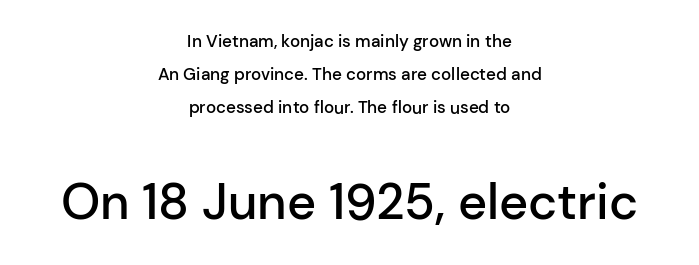
The image shows 50 px semibold sans-serif type, upright; set centered, loose line spacing (1.94x), normal letter spacing, not underlined; the second (bottom) block is 2.94x larger; low stroke contrast and a medium x-height.
